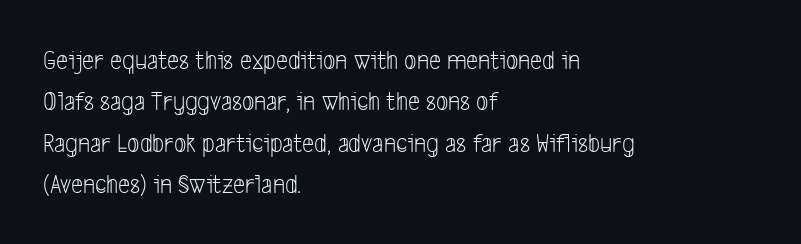
The image shows 27 px text type; set left-aligned, normal line spacing (1.53x), normal letter spacing, not underlined.
